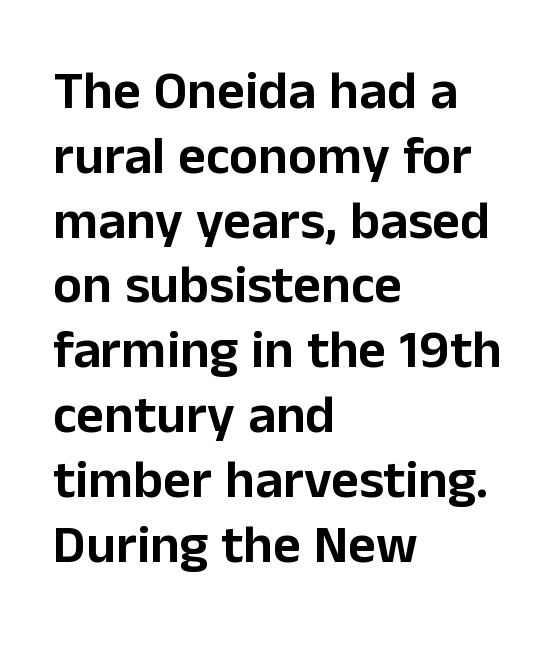
{"serif": "no", "italic": "no", "width": "normal", "stroke_contrast": "low", "x_height": "medium", "monospaced": "no", "underline": "no", "align": "left", "line_spacing_ratio": 1.2, "letter_spacing": "normal", "letter_spacing_em": 0.0, "glyph_px": 54}
